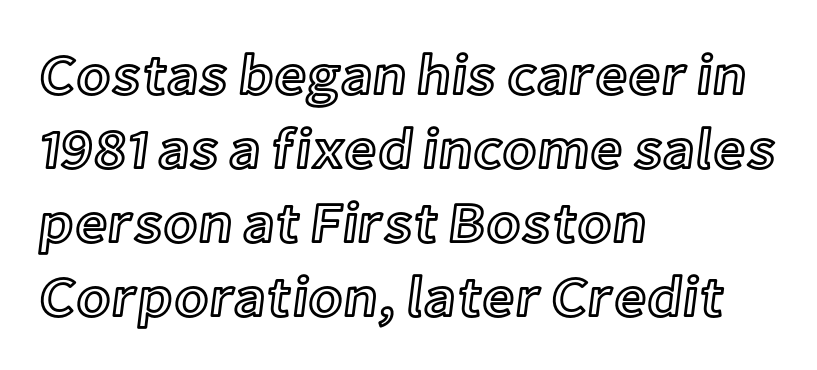
Q: Is the text italic (slanted)? A: Yes.
Q: Is the text underlined? A: No.
Q: How is the paragraph aligned? A: Left-aligned.
Q: Is the spacing between letters normal or unusually wide? A: Normal.
Q: Is the spacing between lines tight, normal or loose? A: Normal.
Q: Width (condensed, normal, or wide)? A: Normal.
Q: x-height? A: Medium.
Q: Monospaced? A: No.
